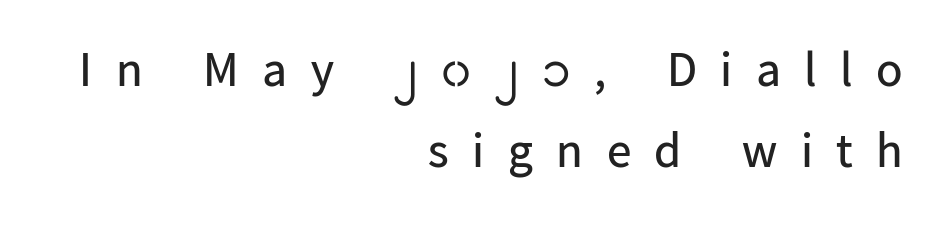
Q: Is the text bold? A: No.
Q: Is the text italic (slanted)? A: No, it is upright.
Q: Is the typeface a serif or a sans-serif typeface? A: Sans-serif.
Q: Is the text underlined? A: No.
Q: How is the paragraph aligned? A: Right-aligned.
Q: Is the spacing between letters normal or unusually wide? A: Unusually wide.
Q: Is the spacing between lines tight, normal or loose? A: Normal.
Q: Width (condensed, normal, or wide)? A: Normal.
Q: Stroke contrast? A: Low.
Q: x-height? A: Medium.
Q: Monospaced? A: No.
